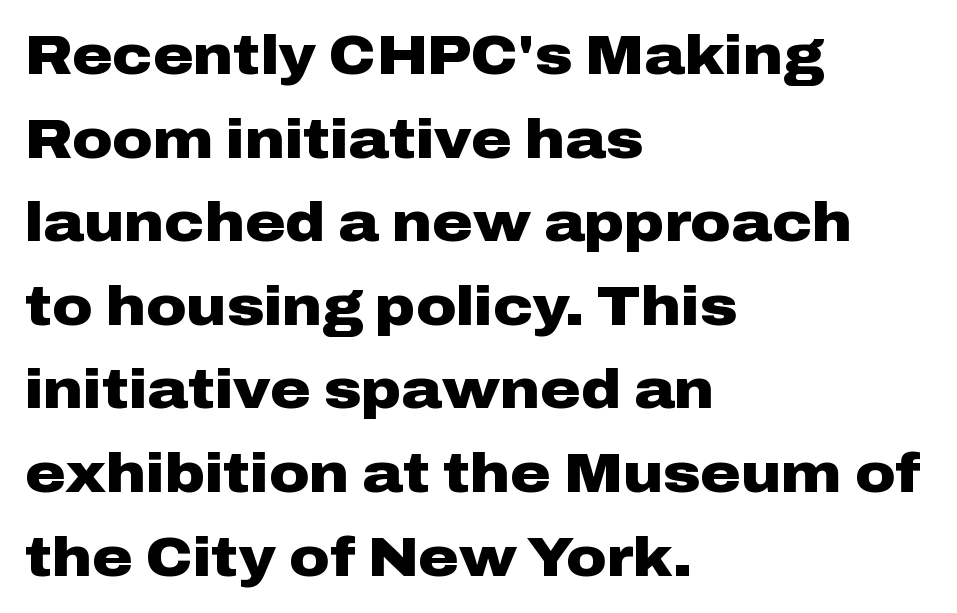
{"serif": "no", "italic": "no", "bold": "yes", "weight": "heavy", "width": "wide", "stroke_contrast": "low", "x_height": "medium", "monospaced": "no", "underline": "no", "align": "left", "line_spacing": "normal", "line_spacing_ratio": 1.52, "letter_spacing": "normal", "letter_spacing_em": 0.0, "glyph_px": 55}
